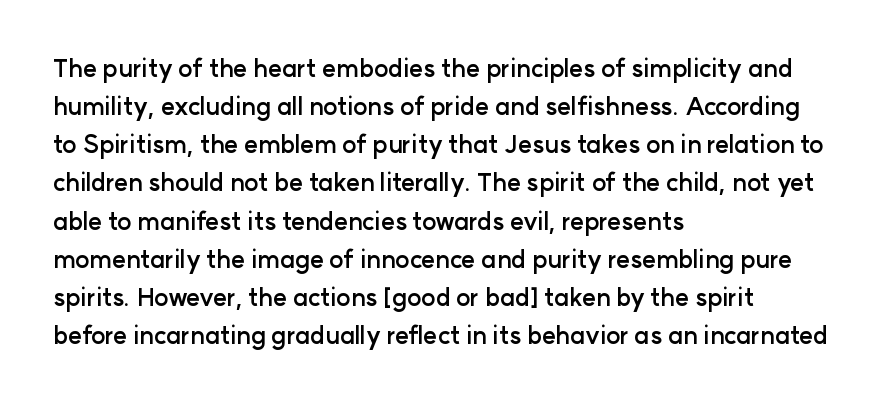
Any mark beneath the type? The region is blank. The letters stand upright; this is a roman face. The type is set solid horizontally, with unmodified tracking. Which margin do the lines hug? The left one — the right edge is uneven. The rendering uses a bold face; every stroke is thick and dark.
